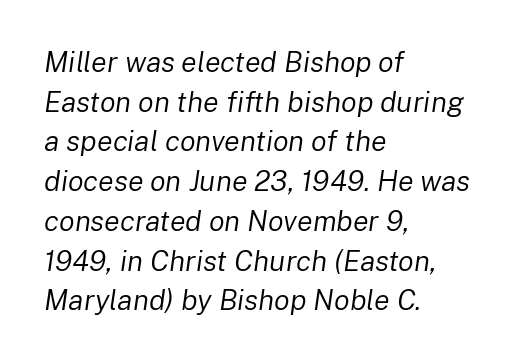
Q: Is the text bold? A: No.
Q: Is the text italic (slanted)? A: Yes, it leans right by about 8 degrees.
Q: Is the text underlined? A: No.
Q: How is the paragraph aligned? A: Left-aligned.
Q: Is the spacing between letters normal or unusually wide? A: Normal.
Q: Is the spacing between lines tight, normal or loose? A: Normal.
Q: Width (condensed, normal, or wide)? A: Normal.
Q: Stroke contrast? A: Low.
Q: x-height? A: Medium.
Q: Monospaced? A: No.
